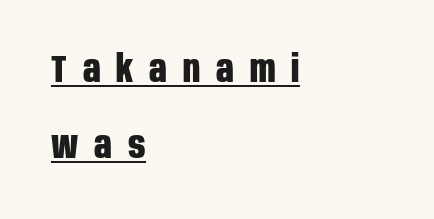
The glyphs in this specimen are sans serif. Looks like regular typesetting: each glyph gets only the width it needs. Notice how a bar underscores the lettering throughout. Visually the block forms a straight wall on the left and a jagged coastline on the right. Designer's note — italics off, roman on. Set as a true bold cut, around the 700 mark.
